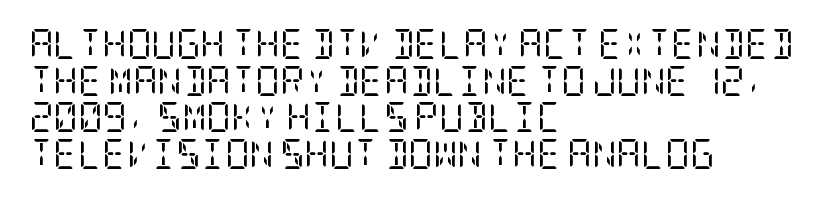
{"serif": "yes", "italic": "no", "bold": "no", "weight": "regular", "width": "condensed", "stroke_contrast": "low", "x_height": "large", "underline": "no", "align": "left", "line_spacing_ratio": 1.22, "letter_spacing": "normal", "letter_spacing_em": 0.0, "glyph_px": 30}
